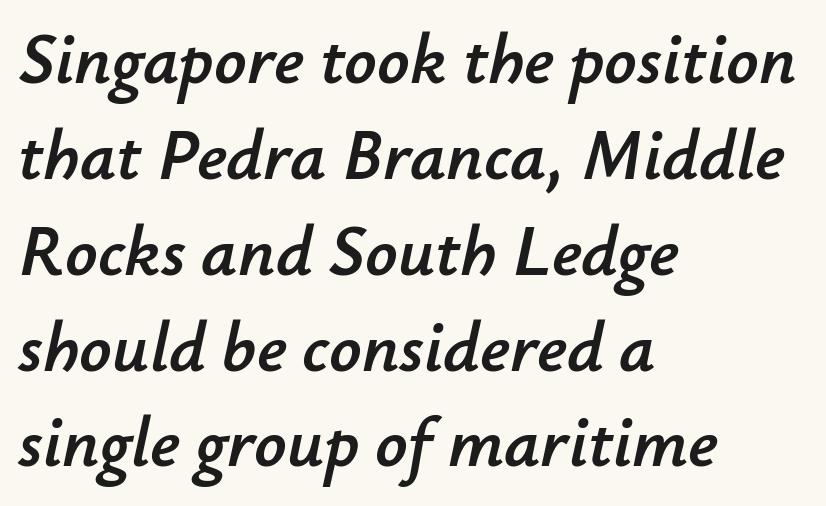
Q: Is the text italic (slanted)? A: Yes, it leans right by about 12 degrees.
Q: Is the text underlined? A: No.
Q: How is the paragraph aligned? A: Left-aligned.
Q: Is the spacing between letters normal or unusually wide? A: Normal.
Q: Is the spacing between lines tight, normal or loose? A: Normal.
Q: Width (condensed, normal, or wide)? A: Normal.
Q: Stroke contrast? A: Low.
Q: x-height? A: Small.
Q: Monospaced? A: No.
